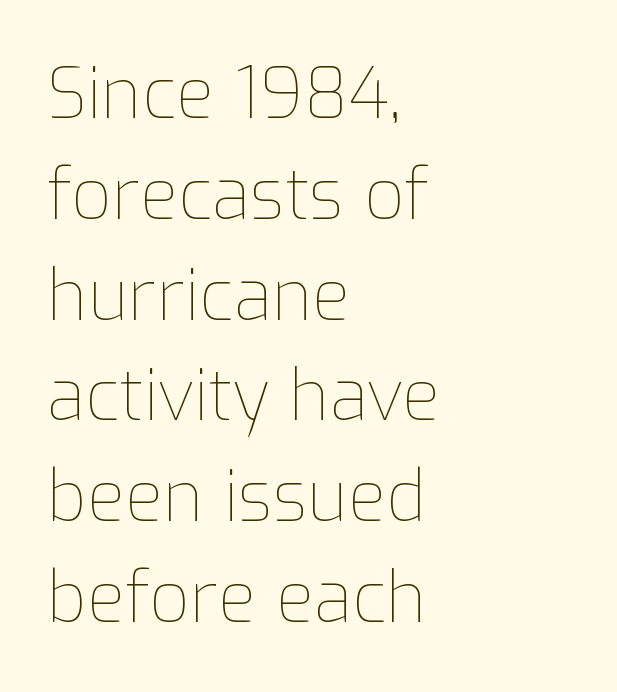
{"italic": "no", "bold": "no", "weight": "thin", "width": "normal", "stroke_contrast": "low", "x_height": "medium", "monospaced": "no", "underline": "no", "align": "left", "line_spacing": "normal", "line_spacing_ratio": 1.44, "letter_spacing": "normal", "letter_spacing_em": 0.0, "glyph_px": 70}
